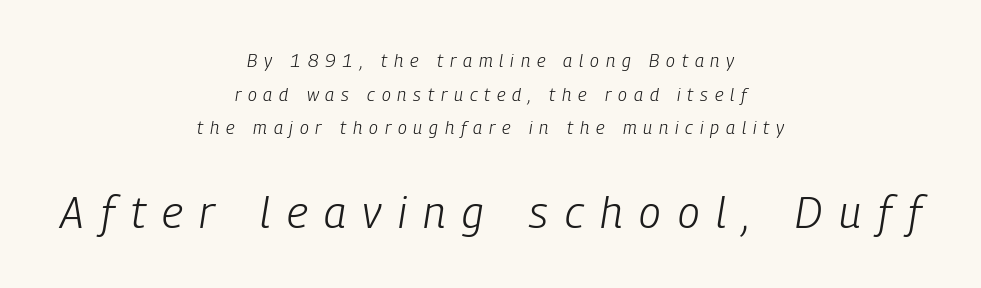
Q: Is the text bold? A: No.
Q: Is the text italic (slanted)? A: Yes, it leans right by about 9 degrees.
Q: Is the text underlined? A: No.
Q: How is the paragraph aligned? A: Centered.
Q: Is the spacing between letters normal or unusually wide? A: Unusually wide.
Q: Which block of text is set in a larger size, the first (top) or the second (bottom)? A: The second (bottom) one.
Q: Width (condensed, normal, or wide)? A: Condensed.
Q: Stroke contrast? A: Low.
Q: x-height? A: Medium.
Q: Monospaced? A: No.
